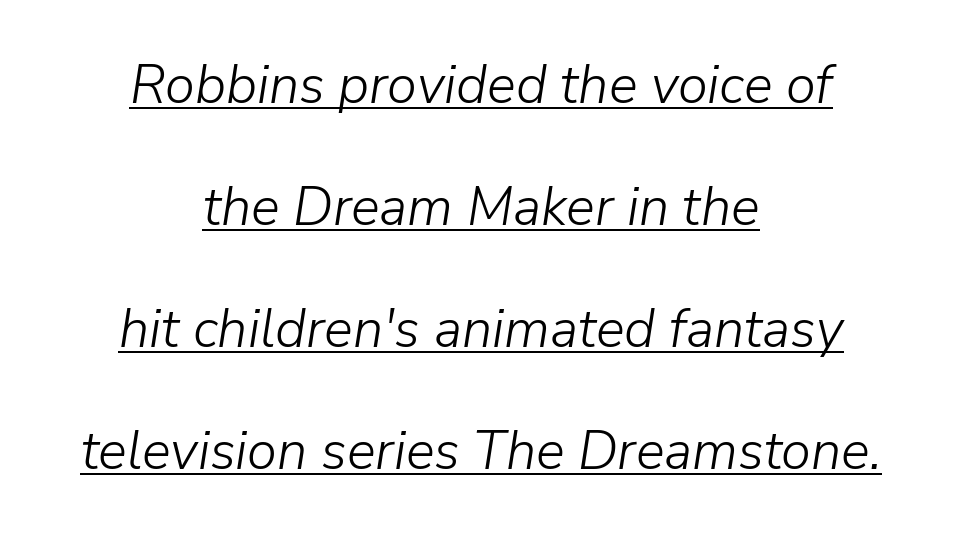
You can tell it's italic because the verticals aren't actually vertical. Do the characters align in a grid? No, the font is proportional. Caption: multi-line text, centered on the measure. The weight tops out at a normal text grade. What's the leading like? Stretched, with rows far apart. Short note: letters normally spaced.
